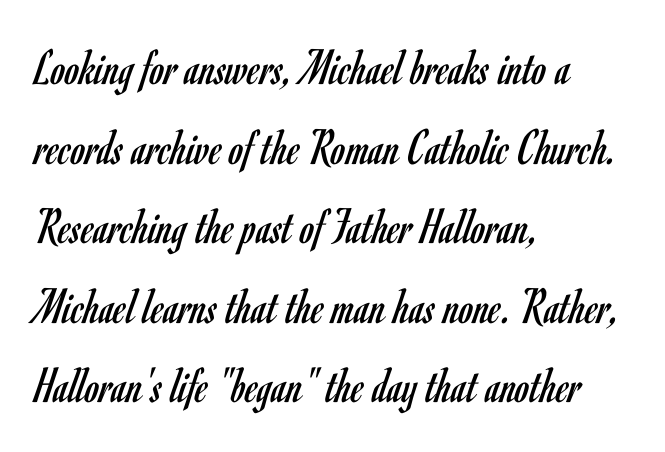
Q: Is the text bold? A: No.
Q: Is the text italic (slanted)? A: Yes.
Q: Is the typeface a serif or a sans-serif typeface? A: Sans-serif.
Q: Is the text underlined? A: No.
Q: How is the paragraph aligned? A: Left-aligned.
Q: Is the spacing between letters normal or unusually wide? A: Normal.
Q: Is the spacing between lines tight, normal or loose? A: Normal.
Q: Width (condensed, normal, or wide)? A: Condensed.
Q: Stroke contrast? A: Low.
Q: x-height? A: Small.
Q: Monospaced? A: No.
